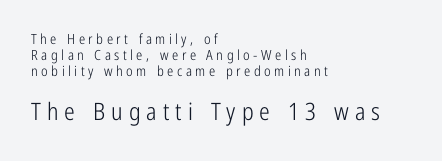
{"italic": "no", "bold": "no", "underline": "no", "align": "left", "line_spacing_ratio": 1.16, "letter_spacing": "wide", "letter_spacing_em": 0.25, "larger_block": "second", "size_ratio": 1.71, "glyph_px": 24}
